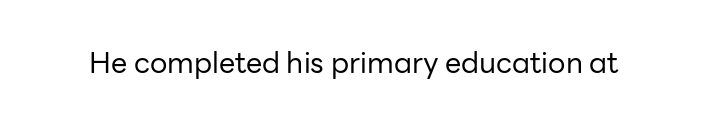
{"serif": "no", "italic": "no", "bold": "no", "weight": "regular", "width": "normal", "stroke_contrast": "low", "x_height": "medium", "monospaced": "no", "underline": "no", "letter_spacing": "normal", "letter_spacing_em": 0.0, "glyph_px": 29}
